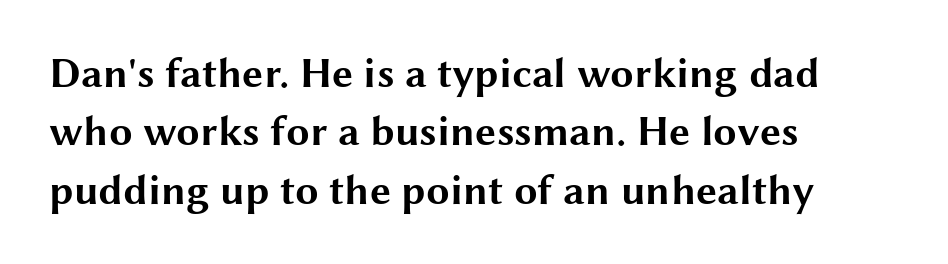
Vertical strokes here are truly vertical. Is this a sans? Yes — the strokes have no serifs. How would I describe the line gaps? Plain and ordinary. This sample has the flowing, uneven cadence of proportional lettering. This is heavy type, rendered in bold. Plain, unruled lines of type.
